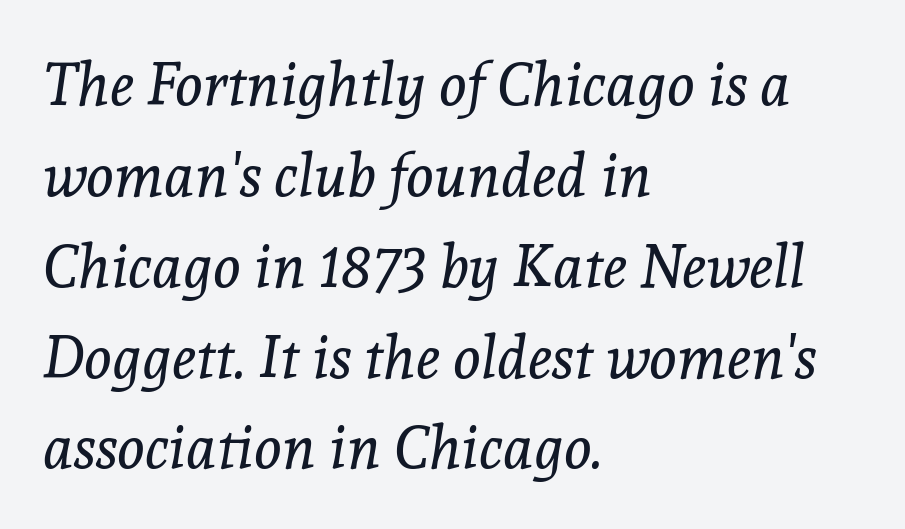
Q: Is the text bold? A: No.
Q: Is the text italic (slanted)? A: Yes, it leans right by about 8 degrees.
Q: Is the typeface a serif or a sans-serif typeface? A: Serif.
Q: Is the text underlined? A: No.
Q: How is the paragraph aligned? A: Left-aligned.
Q: Is the spacing between letters normal or unusually wide? A: Normal.
Q: Is the spacing between lines tight, normal or loose? A: Normal.
Q: Width (condensed, normal, or wide)? A: Normal.
Q: x-height? A: Medium.
Q: Monospaced? A: No.
